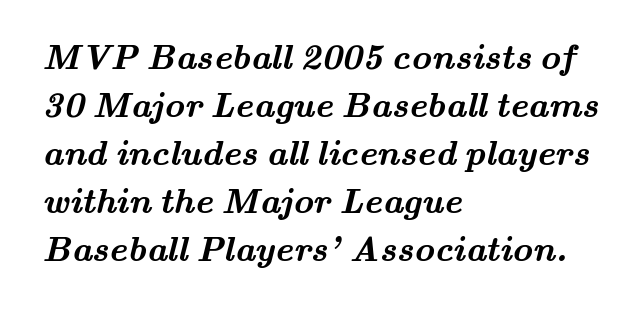
The image shows 35 px semibold, wide serif type; set left-aligned, normal line spacing (1.37x), normal letter spacing, not underlined; medium stroke contrast and a small x-height.
